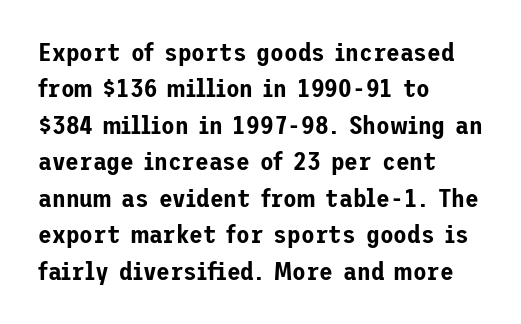
Plain, unruled lines of type. The type is set solid horizontally, with unmodified tracking. Tall strokes in this sample are plumb rather than angled. Regarding leading, the lines here are spaced in the standard way.
